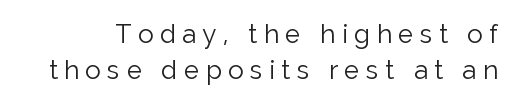
If you measured baseline to baseline, you'd find a middling distance. These glyphs show unthickened strokes, regular width or finer. Lines of text with bare space underneath. Characters follow at a spacing far wider than the type designer built in. The lettering holds an erect, upright posture throughout.
